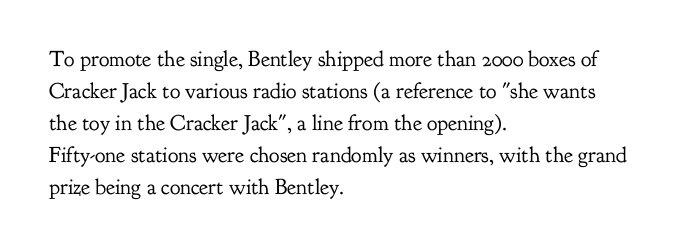
The image shows 22 px text type, upright; set left-aligned, normal line spacing (1.46x), normal letter spacing, not underlined.
